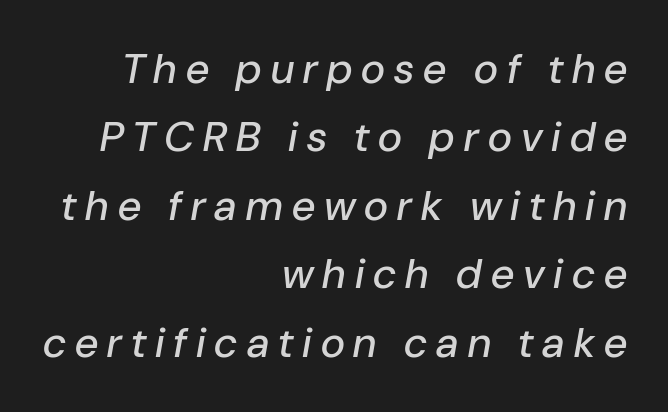
The image shows 42 px text type, italic (leaning right); set right-aligned, normal line spacing (1.63x), unusually wide letter spacing (+0.22 em), not underlined; low stroke contrast and a medium x-height.
